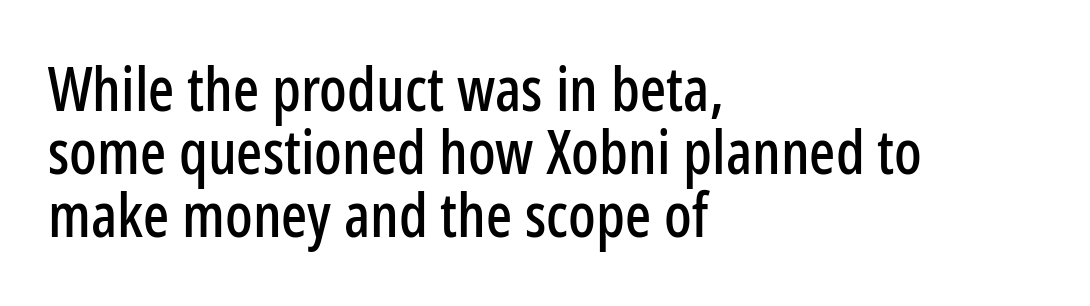
{"serif": "no", "italic": "no", "width": "condensed", "stroke_contrast": "low", "x_height": "medium", "monospaced": "no", "underline": "no", "align": "left", "line_spacing": "tight", "line_spacing_ratio": 1.03, "letter_spacing": "normal", "letter_spacing_em": 0.0, "glyph_px": 61}
